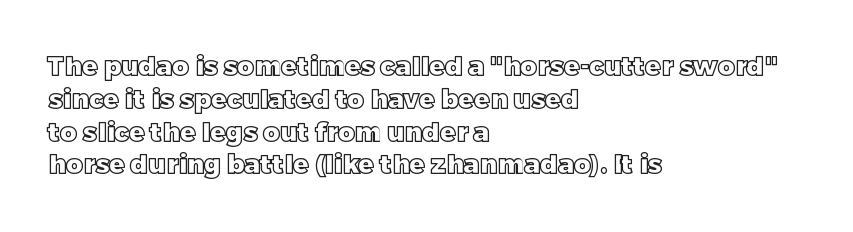
The image shows 26 px text type, upright; set left-aligned, normal line spacing (1.26x), normal letter spacing, not underlined.
